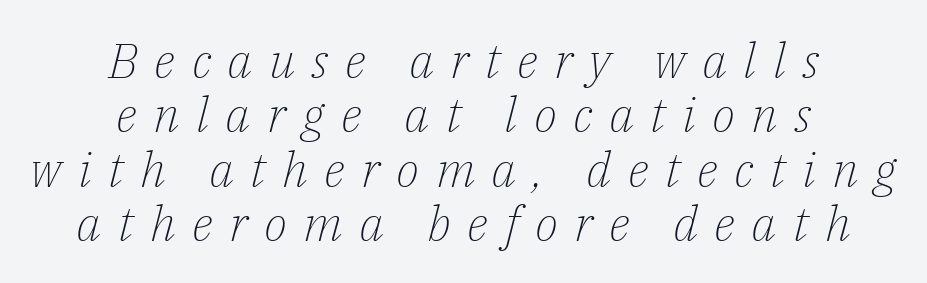
Weight class: somewhere from thin through regular. The glyphs look as if they've been sheared to an angle. A typesetter would label this face a serif. Do the characters align in a grid? No, the font is proportional. The tracking reads as deliberately expanded to a designer's eye.
